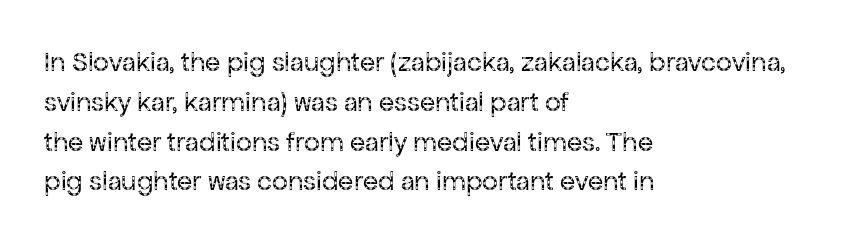
Q: Is the text bold? A: No.
Q: Is the text italic (slanted)? A: No, it is upright.
Q: Is the typeface a serif or a sans-serif typeface? A: Sans-serif.
Q: Is the text underlined? A: No.
Q: How is the paragraph aligned? A: Left-aligned.
Q: Is the spacing between letters normal or unusually wide? A: Normal.
Q: Is the spacing between lines tight, normal or loose? A: Normal.
Q: Width (condensed, normal, or wide)? A: Normal.
Q: Stroke contrast? A: Low.
Q: x-height? A: Medium.
Q: Monospaced? A: No.
